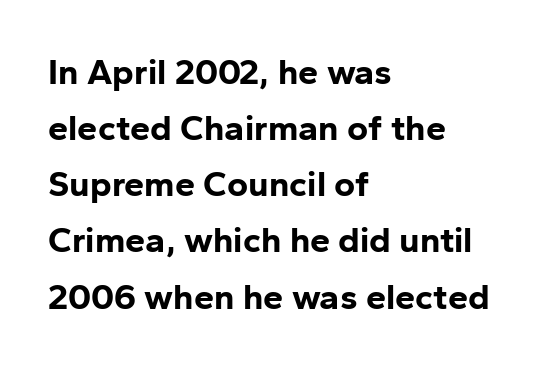
Visually the block forms a straight wall on the left and a jagged coastline on the right. The vertical gap from one line to the next is medium. What stands out about the letter spacing? Nothing — it is the standard amount. Serifs: no, the terminals of the letterforms are clean.
